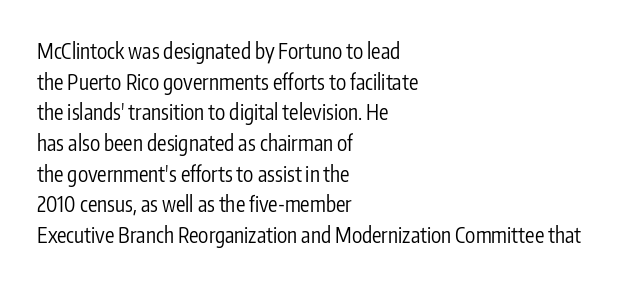
The image shows 21 px text type, upright; set left-aligned, normal line spacing (1.46x), normal letter spacing, not underlined.
